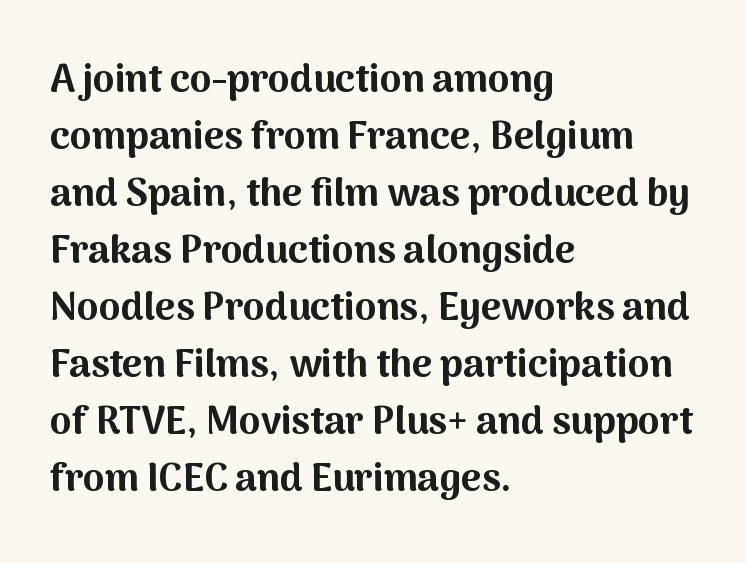
{"serif": "no", "italic": "no", "bold": "yes", "weight": "bold", "width": "normal", "stroke_contrast": "medium", "x_height": "medium", "monospaced": "no", "underline": "no", "align": "left", "line_spacing": "normal", "line_spacing_ratio": 1.46, "letter_spacing": "normal", "letter_spacing_em": 0.0, "glyph_px": 39}
